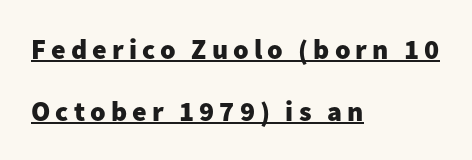
{"serif": "no", "italic": "no", "bold": "yes", "weight": "heavy", "width": "normal", "stroke_contrast": "low", "x_height": "medium", "monospaced": "no", "underline": "yes", "align": "left", "line_spacing": "loose", "line_spacing_ratio": 2.21, "glyph_px": 28}
